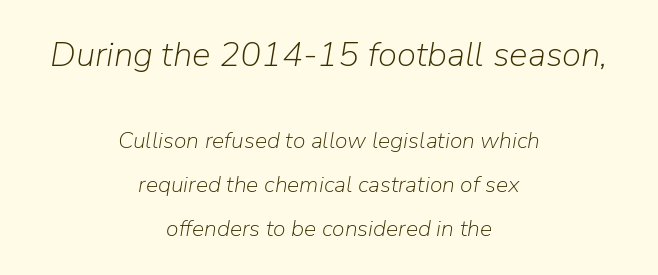
{"italic": "yes", "lean": "right", "slant_degrees": 9, "bold": "no", "weight": "light", "width": "normal", "stroke_contrast": "low", "x_height": "medium", "monospaced": "no", "underline": "no", "align": "center", "line_spacing": "loose", "line_spacing_ratio": 1.9, "letter_spacing": "normal", "letter_spacing_em": 0.0, "larger_block": "first", "size_ratio": 1.52, "glyph_px": 35}
